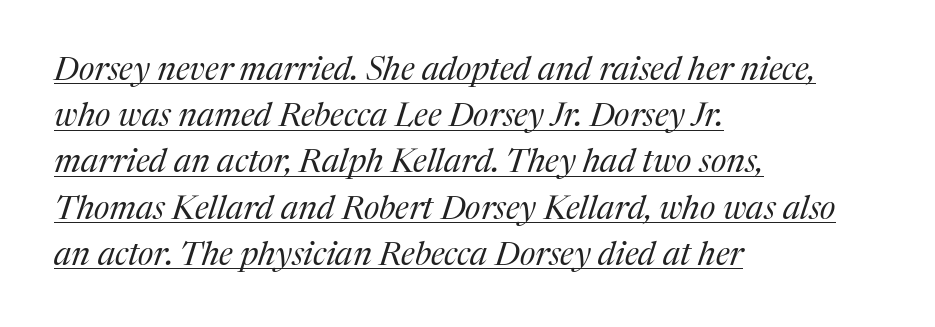
{"serif": "yes", "italic": "yes", "lean": "right", "slant_degrees": 17, "bold": "no", "weight": "regular", "width": "normal", "stroke_contrast": "medium", "x_height": "medium", "monospaced": "no", "underline": "yes", "align": "left", "line_spacing": "normal", "line_spacing_ratio": 1.4, "letter_spacing": "normal", "letter_spacing_em": 0.0, "glyph_px": 33}
